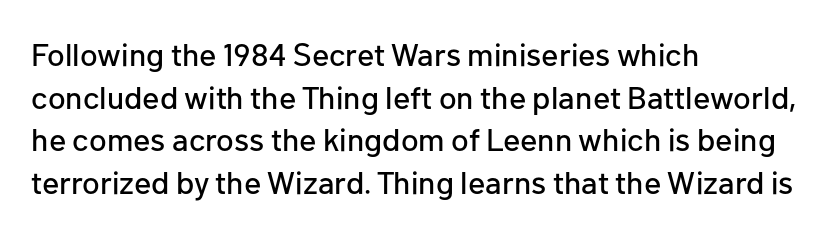
Every character sits straight up, as roman type does. Think of a printed novel: that variable character pitch is what you see here. Decoration check: the copy has no underline. Is there much room between lines? A standard amount, neither cramped nor airy. The characters display no serif detailing; their extremities are plain. Observe the ordinary spacing: letters are neighbours, not strangers.
